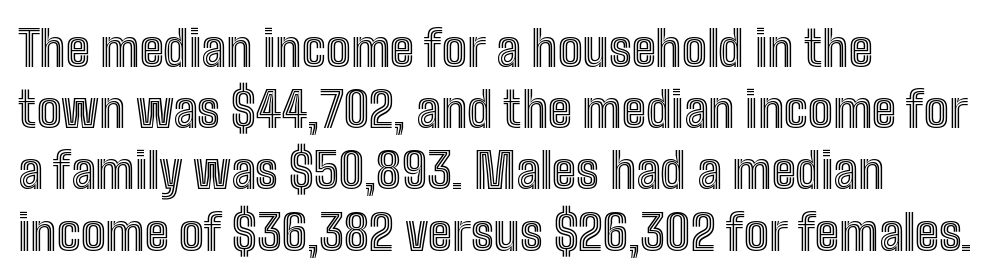
Q: Is the text italic (slanted)? A: No, it is upright.
Q: Is the text underlined? A: No.
Q: How is the paragraph aligned? A: Left-aligned.
Q: Is the spacing between letters normal or unusually wide? A: Normal.
Q: Is the spacing between lines tight, normal or loose? A: Normal.
Q: Width (condensed, normal, or wide)? A: Condensed.
Q: x-height? A: Medium.
Q: Monospaced? A: No.
